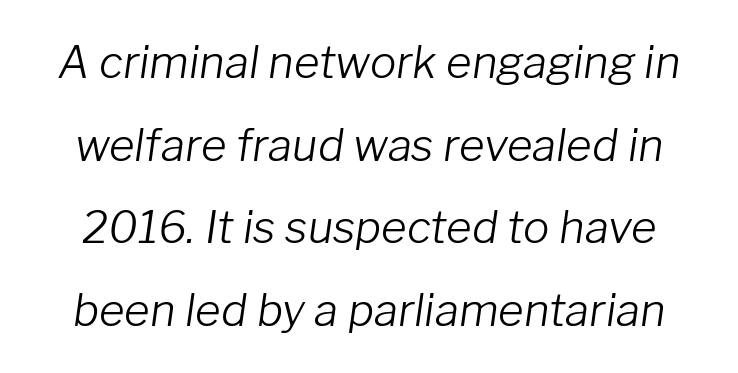
Q: Is the text bold? A: No.
Q: Is the text italic (slanted)? A: Yes, it leans right by about 8 degrees.
Q: Is the text underlined? A: No.
Q: Is the spacing between letters normal or unusually wide? A: Normal.
Q: Width (condensed, normal, or wide)? A: Normal.
Q: Stroke contrast? A: Low.
Q: x-height? A: Medium.
Q: Monospaced? A: No.
